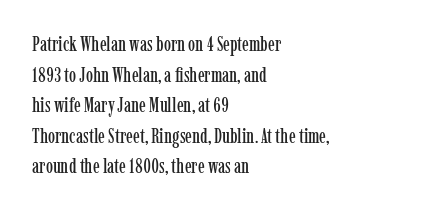
Posture: upright roman. Where is the straight margin? On the left. The passage shown stacks its lines at a standard gap. The passage shown is not underscored anywhere. The tracking reads as untouched default to a designer's eye.
